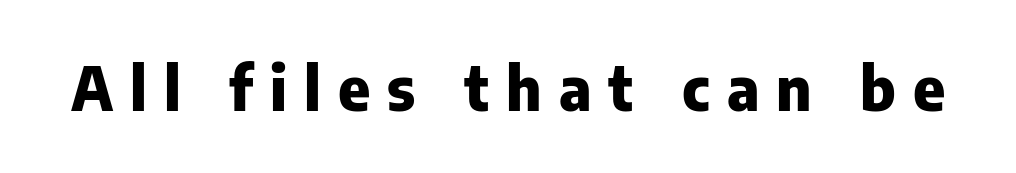
Letters rest on an invisible, unmarked baseline. Grotesque or geometric, the face here clearly has no serifs. How heavy is the stroke? Heavy — this is a bold. Compared with typical body copy, the letter spacing here is much looser. If you drew a line through each stem, it would be perfectly vertical.
